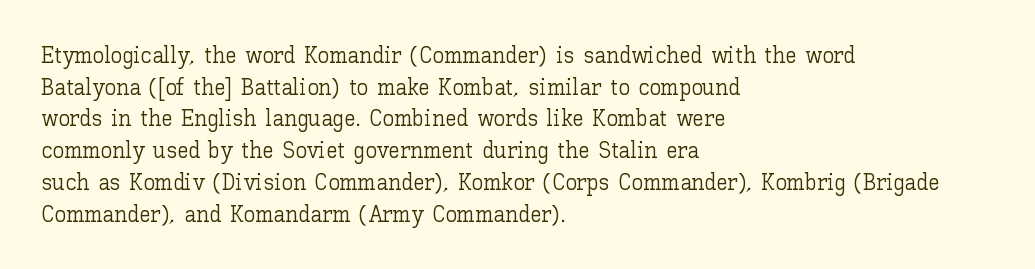
A roman cut, with each character standing at attention. Line spacing here is normal. The text block is weighted toward the left margin, trailing off unevenly rightward. Lines of text with bare space underneath. Nothing unusual about the tracking: characters are spaced as the font intends. A quiet, ordinary-to-light weight characterises the typeface.
